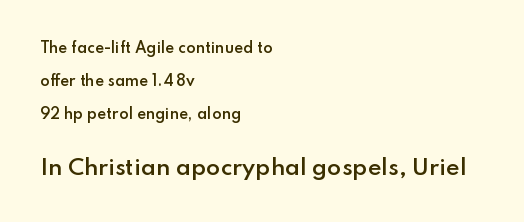
The image shows 21 px text type, upright; set left-aligned, loose line spacing (2.37x), normal letter spacing, not underlined; the second (bottom) block is 1.5x larger.
